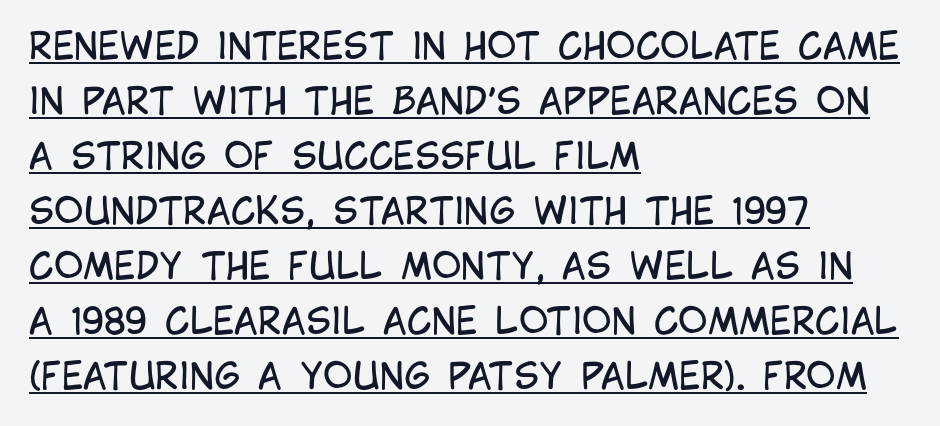
{"serif": "no", "italic": "no", "bold": "no", "weight": "regular", "width": "condensed", "stroke_contrast": "low", "x_height": "large", "monospaced": "no", "underline": "yes", "align": "left", "line_spacing": "normal", "line_spacing_ratio": 1.53, "letter_spacing": "normal", "letter_spacing_em": 0.0, "glyph_px": 36}
